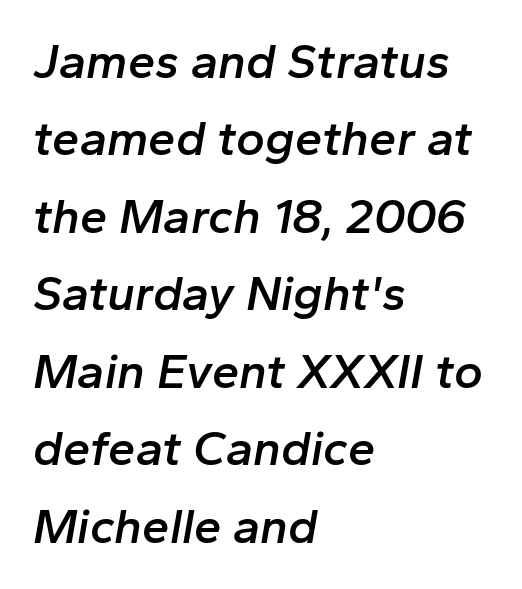
{"italic": "yes", "lean": "right", "slant_degrees": 10, "bold": "semi", "weight": "semibold", "width": "normal", "stroke_contrast": "low", "x_height": "medium", "monospaced": "no", "underline": "no", "align": "left", "line_spacing": "normal", "line_spacing_ratio": 1.58, "letter_spacing": "normal", "letter_spacing_em": 0.0, "glyph_px": 49}
